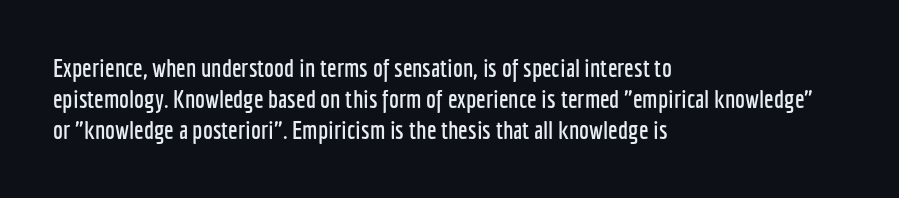
{"italic": "no", "underline": "no", "align": "left", "line_spacing": "normal", "line_spacing_ratio": 1.25, "letter_spacing": "normal", "letter_spacing_em": 0.0, "glyph_px": 25}
